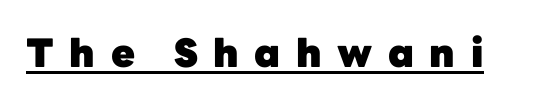
{"serif": "no", "italic": "no", "bold": "yes", "weight": "heavy", "width": "normal", "stroke_contrast": "low", "x_height": "medium", "monospaced": "no", "underline": "yes", "letter_spacing": "wide", "letter_spacing_em": 0.4, "glyph_px": 39}
